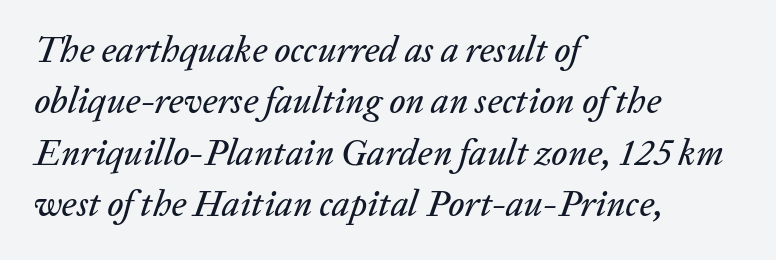
If you drew a ruler down the left edge, every line would touch it. No extra tracking has been applied to these lines. Beneath every word, the page is bare. Regular leading.
